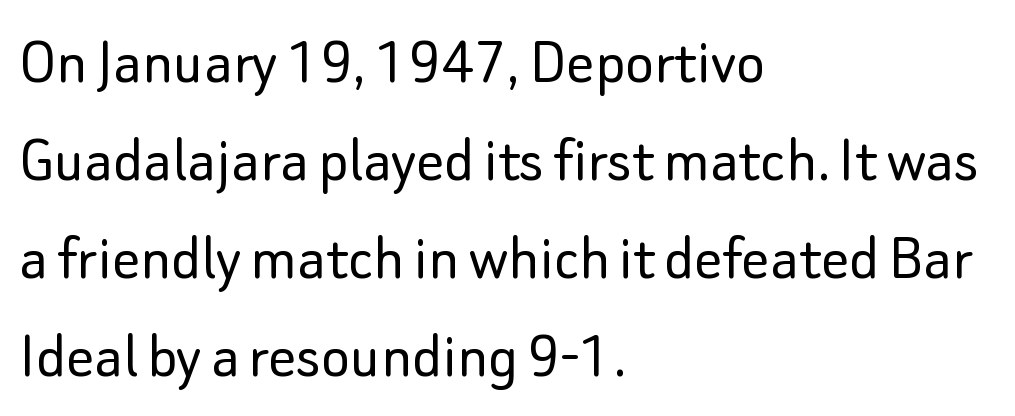
Looks like regular typesetting: each glyph gets only the width it needs. Caption: multi-line text, flush left, ragged right. In terms of letterform style, serifs are entirely absent. Style check: upright. Beneath every word, the page is bare. The space between consecutive lines is moderate.
